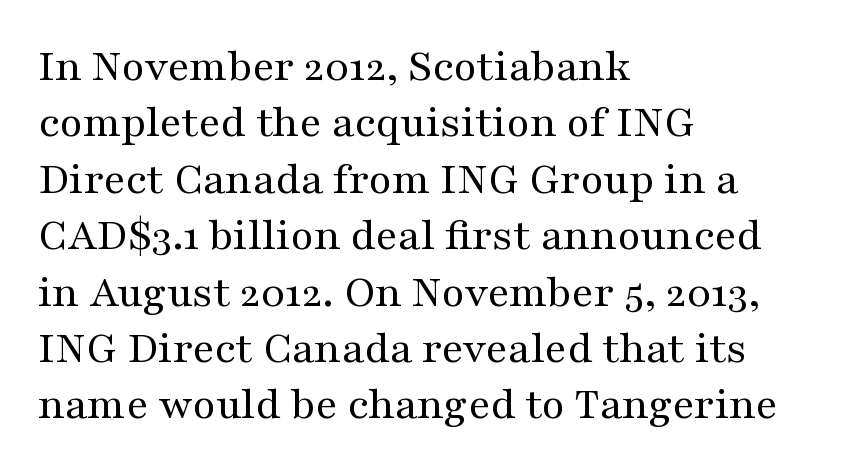
The image shows 47 px regular-weight, wide serif type, upright; set left-aligned, line spacing 1.2x, normal letter spacing, not underlined; medium stroke contrast and a medium x-height.
